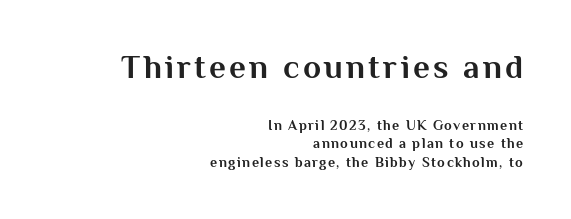
Q: Is the text bold? A: Yes.
Q: Is the text italic (slanted)? A: No, it is upright.
Q: Is the typeface a serif or a sans-serif typeface? A: Sans-serif.
Q: Is the text underlined? A: No.
Q: How is the paragraph aligned? A: Right-aligned.
Q: Is the spacing between lines tight, normal or loose? A: Normal.
Q: Which block of text is set in a larger size, the first (top) or the second (bottom)? A: The first (top) one.
Q: Width (condensed, normal, or wide)? A: Normal.
Q: Stroke contrast? A: Medium.
Q: x-height? A: Medium.
Q: Monospaced? A: No.
